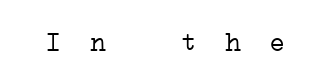
Q: Is the text bold? A: No.
Q: Is the text underlined? A: No.
Q: Is the spacing between letters normal or unusually wide? A: Unusually wide.
